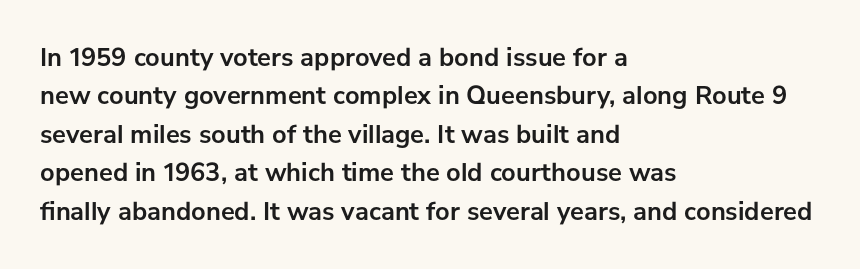
Q: Is the text bold? A: Yes.
Q: Is the text italic (slanted)? A: No, it is upright.
Q: Is the text underlined? A: No.
Q: How is the paragraph aligned? A: Left-aligned.
Q: Is the spacing between letters normal or unusually wide? A: Normal.
Q: Is the spacing between lines tight, normal or loose? A: Normal.
